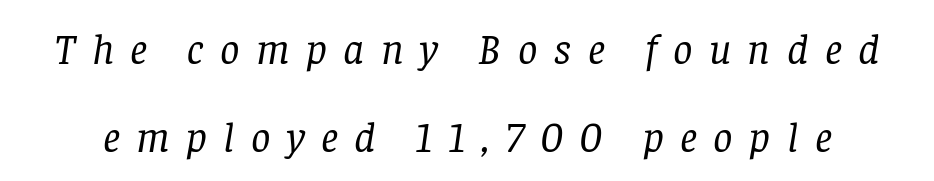
{"serif": "yes", "italic": "yes", "lean": "right", "slant_degrees": 8, "bold": "no", "weight": "regular", "width": "normal", "stroke_contrast": "low", "x_height": "large", "monospaced": "no", "underline": "no", "line_spacing": "loose", "line_spacing_ratio": 2.04, "letter_spacing": "wide", "letter_spacing_em": 0.38, "glyph_px": 43}
